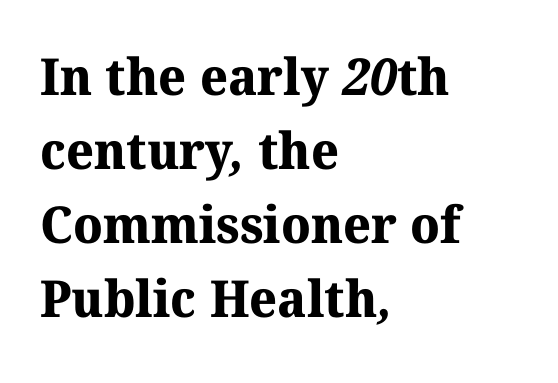
The glyphs in this specimen are seriffed. Varying glyph widths throughout — classic text-font behaviour. The space directly below the letters is spotless. Short note: letters normally spaced. Line spacing here is normal. In terms of weight, the rendering is a true, heavy bold.
